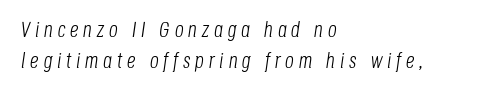
The image shows 22 px text type, italic (leaning right); set left-aligned, normal line spacing (1.39x), unusually wide letter spacing (+0.21 em), not underlined.
